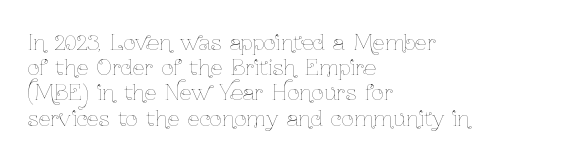
The letterforms sit shoulder to shoulder at normal distance. Typeset ragged right — the left edge is the straight one. The lettering holds an erect, upright posture throughout. Vertical stems look standard width or narrower in stroke. Beneath every word, the page is bare.
